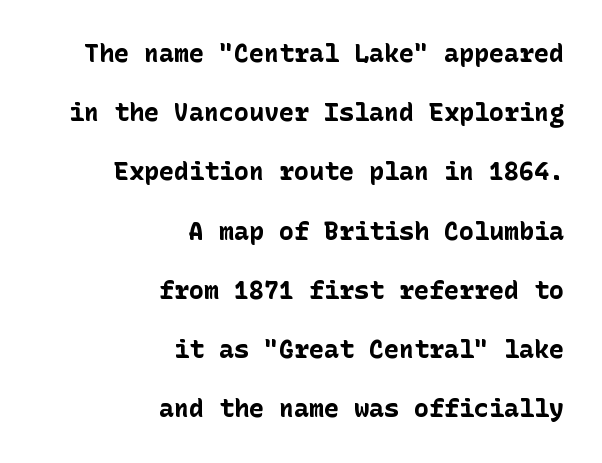
{"italic": "no", "bold": "yes", "underline": "no", "align": "right", "line_spacing": "loose", "line_spacing_ratio": 2.37, "letter_spacing": "normal", "letter_spacing_em": 0.0, "glyph_px": 25}
